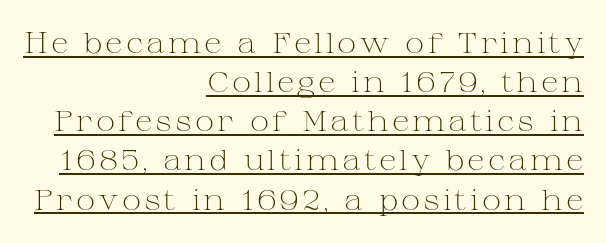
Every word sits above its own underline. Serifs: yes, visible at the terminals of the letterforms. Stem width sits at or under what a default text font uses. Rendered with straight, roman letterforms. This sample keeps an unexceptional amount of space between lines. The passage shown is typed in a proportional face where columns would drift.
